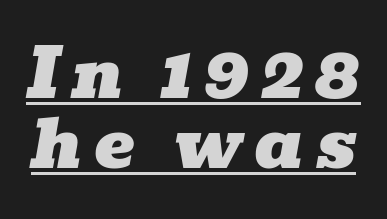
The font family rendered here belongs to the serif group. The passage shown is typed in a proportional face where columns would drift. The whole block is typeset with a tilt. In designer terms, the underline attribute is active on this setting.
